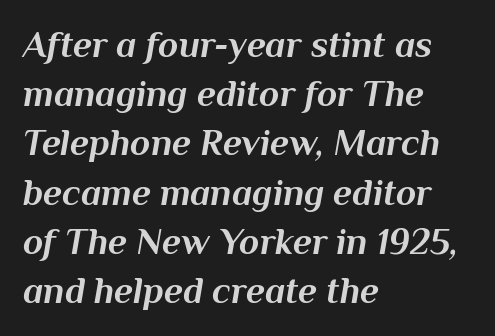
On the weight axis this lands at bold, roughly 700. Emphasis-style slanted type is in use. The horizontal fit of the characters is conventional and even. Left-aligned paragraph, ragged on the right.
